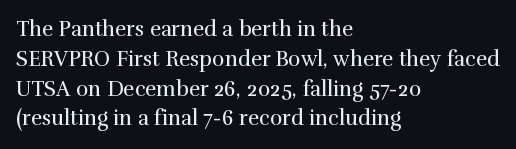
Q: Is the text bold? A: No.
Q: Is the text italic (slanted)? A: No, it is upright.
Q: Is the text underlined? A: No.
Q: How is the paragraph aligned? A: Left-aligned.
Q: Is the spacing between letters normal or unusually wide? A: Normal.
Q: Is the spacing between lines tight, normal or loose? A: Normal.
